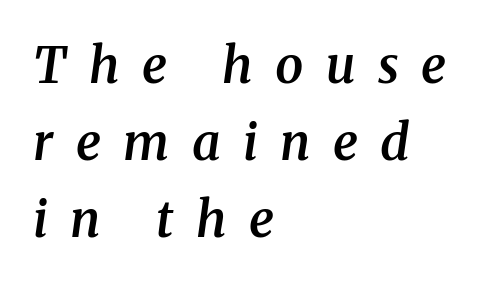
Leftover space on each line is placed entirely after the last word. Summary of vertical rhythm: regular, with standard interline spacing. The gaps between neighbouring characters are conspicuously large. Underlining? Definitely not there. Proportional: the letters do not fall into vertical columns.
